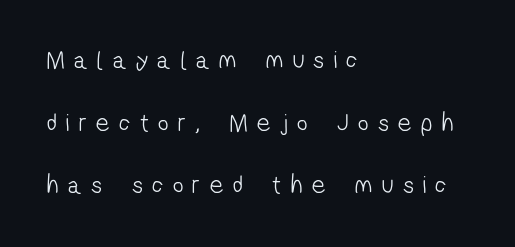
The image shows 26 px text type; set left-aligned, loose line spacing (2.41x), unusually wide letter spacing (+0.37 em), not underlined.
